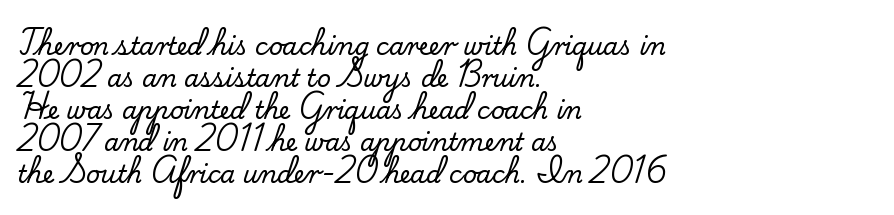
The vertical gap from one line to the next is medium. Standard letterfit; no display-style spreading of the glyphs. The passage is arranged the way most books set body copy — flush left. Rule under the text: the space is simply empty.
